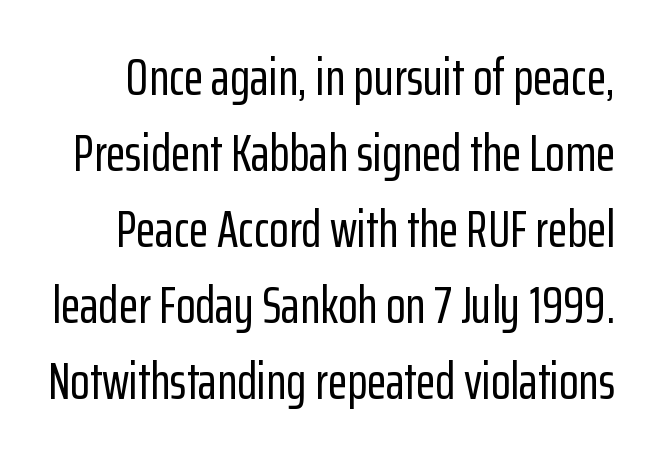
Q: Is the text italic (slanted)? A: No, it is upright.
Q: Is the typeface a serif or a sans-serif typeface? A: Sans-serif.
Q: Is the text underlined? A: No.
Q: Is the spacing between letters normal or unusually wide? A: Normal.
Q: Is the spacing between lines tight, normal or loose? A: Normal.
Q: Width (condensed, normal, or wide)? A: Condensed.
Q: Stroke contrast? A: Low.
Q: x-height? A: Medium.
Q: Monospaced? A: No.
